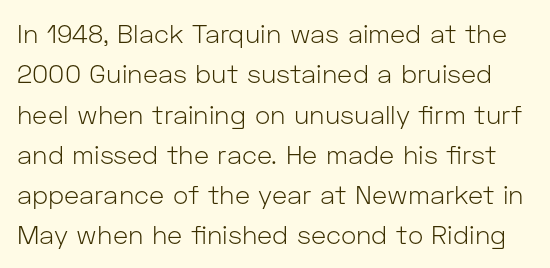
Q: Is the text bold? A: No.
Q: Is the text italic (slanted)? A: No, it is upright.
Q: Is the text underlined? A: No.
Q: Is the spacing between letters normal or unusually wide? A: Normal.
Q: Is the spacing between lines tight, normal or loose? A: Normal.
